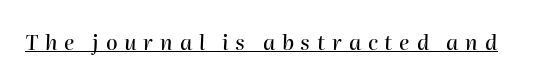
The image shows 21 px text type, italic (leaning right); set unusually wide letter spacing (+0.32 em), underlined.
